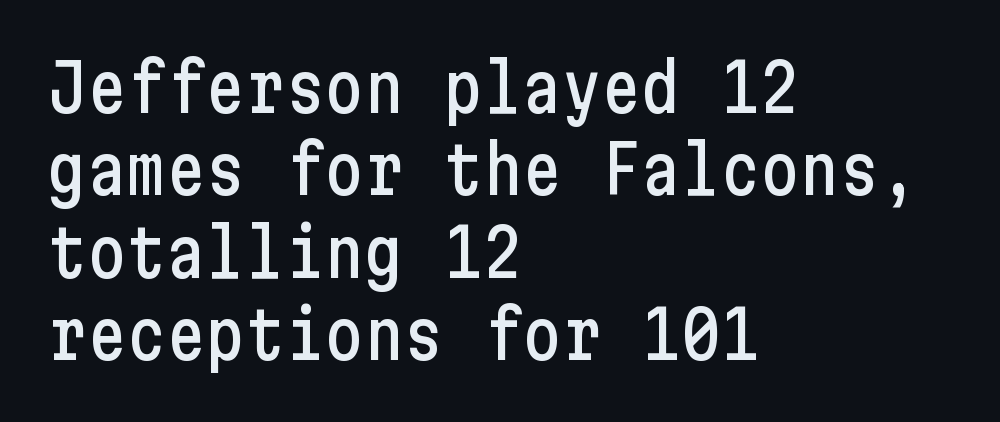
The image shows 66 px condensed sans-serif type, upright; set left-aligned, normal line spacing (1.25x), normal letter spacing, not underlined; low stroke contrast and a medium x-height.
